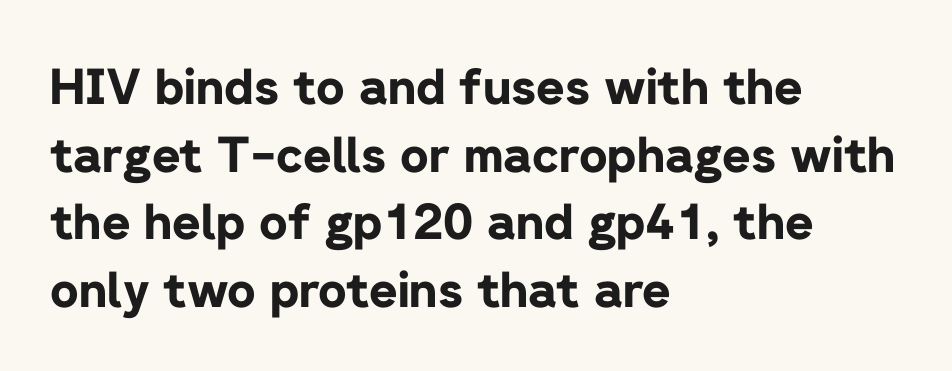
Only glyphs here, with clear space below each row. A typesetter would label this face a sans. This sample uses an upright cut, with every glyph sitting square on the baseline. Inter-character spacing is left at the font's built-in metrics.
